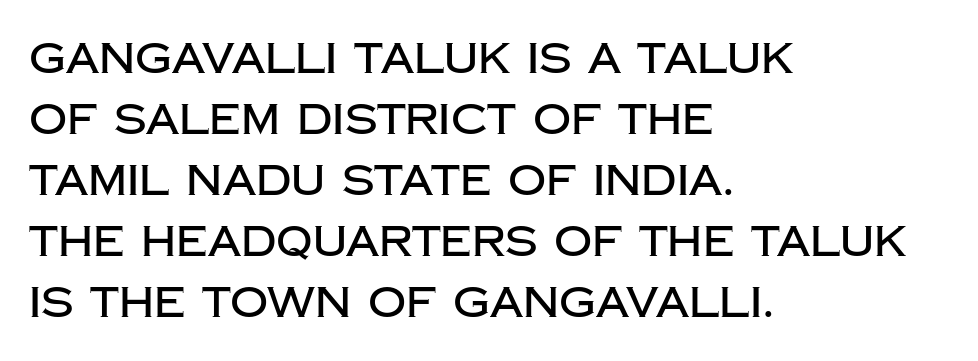
{"serif": "no", "italic": "no", "width": "normal", "stroke_contrast": "low", "x_height": "large", "monospaced": "no", "underline": "no", "align": "left", "line_spacing": "normal", "line_spacing_ratio": 1.45, "letter_spacing": "normal", "letter_spacing_em": 0.0, "glyph_px": 42}
